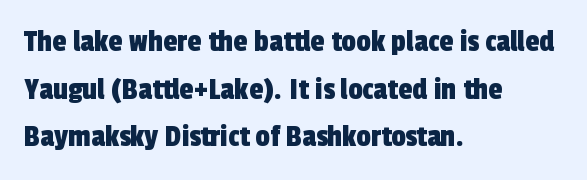
Q: Is the typeface a serif or a sans-serif typeface? A: Sans-serif.
Q: Is the text underlined? A: No.
Q: How is the paragraph aligned? A: Left-aligned.
Q: Is the spacing between letters normal or unusually wide? A: Normal.
Q: Is the spacing between lines tight, normal or loose? A: Normal.
Q: Width (condensed, normal, or wide)? A: Condensed.
Q: x-height? A: Medium.
Q: Monospaced? A: No.
